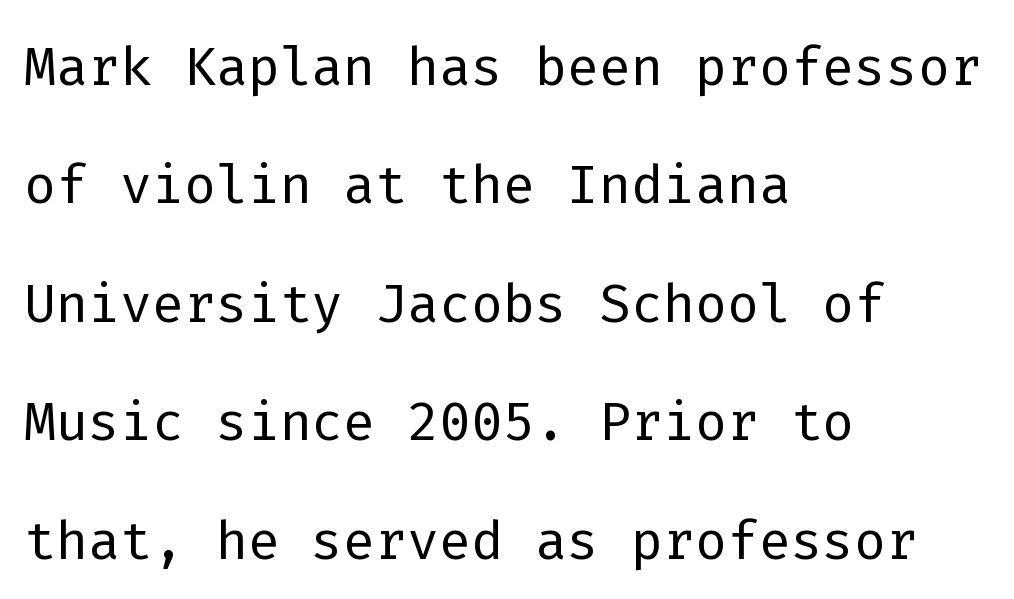
The font is comparable to plain body text, perhaps lighter. The passage shown is typed in a monospace face where columns stay perfectly aligned. The lines in this sample share a left origin and differ only in where they stop. How are the letters spaced? Ordinarily, with no added tracking. The words here are not underlined. Is there much room between lines? A standard amount, neither cramped nor airy.
